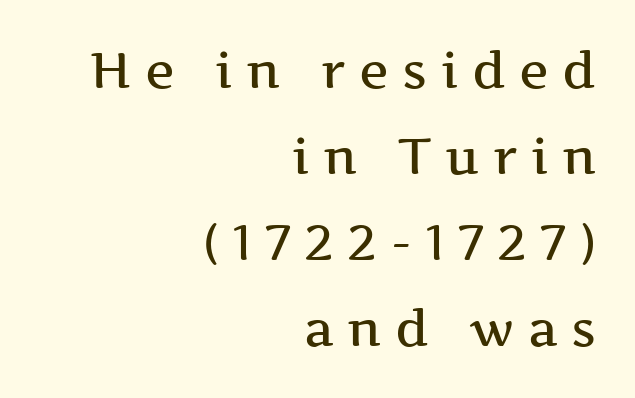
The image shows 50 px semibold, wide serif type, upright; set right-aligned, line spacing 1.72x, unusually wide letter spacing (+0.27 em), not underlined; medium stroke contrast and a medium x-height.
